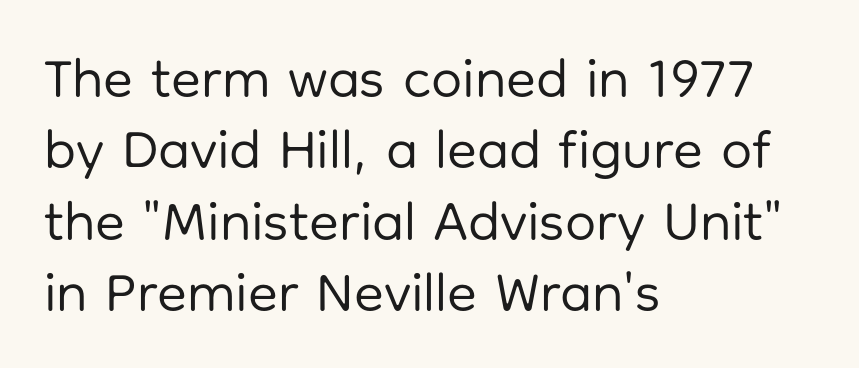
Compared with typical body copy, the letter spacing here is the same. The letters carry no serifs — their stems end cleanly without finishing strokes. Where is the straight margin? On the left. The specimen reads as upright at a glance. Character widths vary here, with narrow letters taking less room than wide ones.
